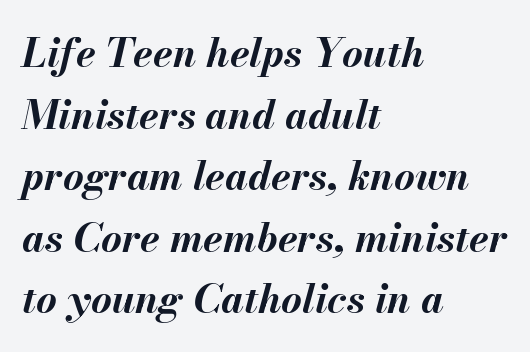
The image shows 40 px bold type, italic (leaning right); set left-aligned, normal line spacing (1.54x), normal letter spacing, not underlined; medium stroke contrast and a small x-height.
